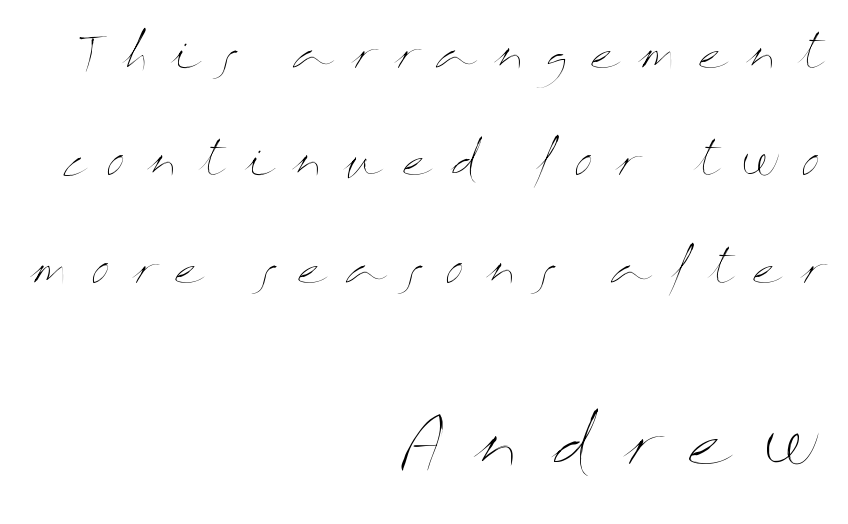
Q: Is the text bold? A: No.
Q: Is the text italic (slanted)? A: Yes.
Q: Is the text underlined? A: No.
Q: How is the paragraph aligned? A: Right-aligned.
Q: Is the spacing between letters normal or unusually wide? A: Unusually wide.
Q: Is the spacing between lines tight, normal or loose? A: Loose.
Q: Which block of text is set in a larger size, the first (top) or the second (bottom)? A: The second (bottom) one.
Q: Width (condensed, normal, or wide)? A: Wide.
Q: Stroke contrast? A: Medium.
Q: x-height? A: Medium.
Q: Monospaced? A: No.
